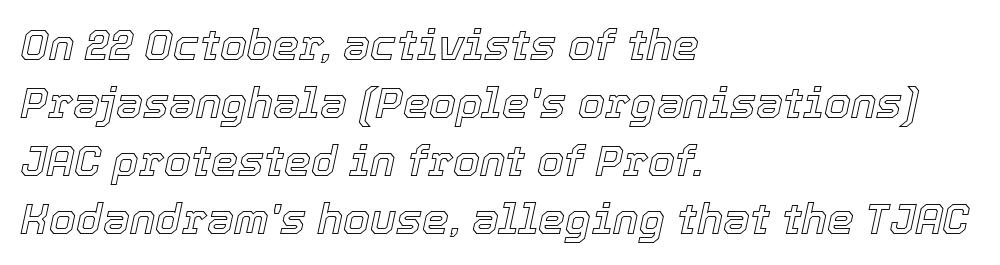
Q: Is the text italic (slanted)? A: Yes, it leans right by about 12 degrees.
Q: Is the text underlined? A: No.
Q: How is the paragraph aligned? A: Left-aligned.
Q: Is the spacing between letters normal or unusually wide? A: Normal.
Q: Is the spacing between lines tight, normal or loose? A: Normal.
Q: Width (condensed, normal, or wide)? A: Normal.
Q: x-height? A: Medium.
Q: Monospaced? A: No.
